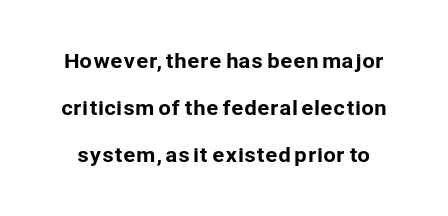
The lettering stays uniformly vertical, giving the passage a roman look. The block of text is sparse from top to bottom, with ample space between rows. The area under the type is left untouched. Default kerning and tracking; the words read as compact shapes.
